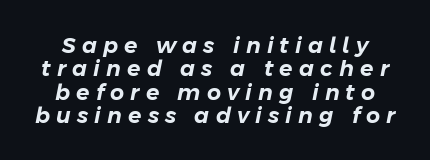
The image shows 22 px text type, italic (leaning right); set tight line spacing (1.06x), unusually wide letter spacing (+0.28 em), not underlined.
